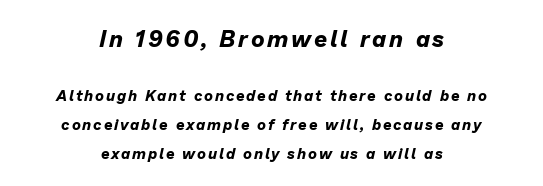
The image shows 23 px bold type, italic (leaning right); set centered, loose line spacing (1.91x), not underlined; the first (top) block is 1.53x larger.
